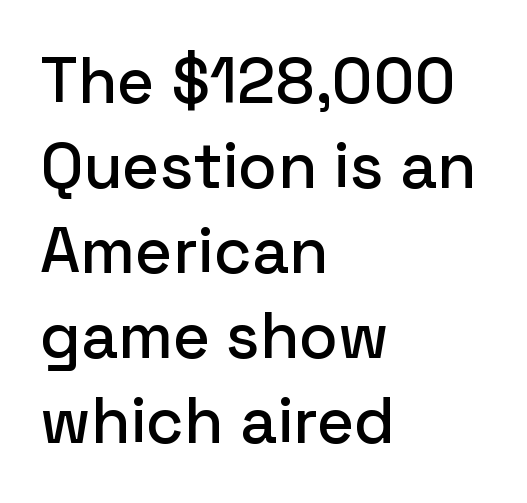
{"serif": "no", "italic": "no", "width": "normal", "stroke_contrast": "low", "x_height": "medium", "monospaced": "no", "underline": "no", "align": "left", "line_spacing": "normal", "line_spacing_ratio": 1.33, "letter_spacing": "normal", "letter_spacing_em": 0.0, "glyph_px": 64}
